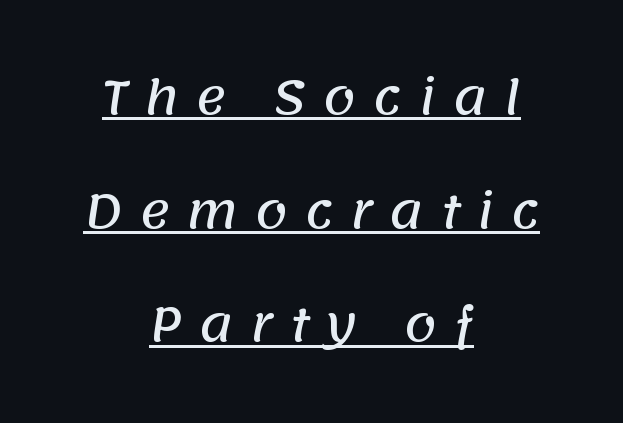
The image shows 47 px sans-serif type; set centered, loose line spacing (2.42x), unusually wide letter spacing (+0.34 em), underlined; low stroke contrast and a large x-height.
